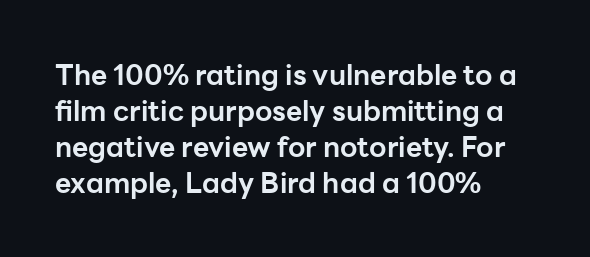
The image shows 28 px bold sans-serif type, upright; set left-aligned, normal line spacing (1.29x), normal letter spacing, not underlined; low stroke contrast and a medium x-height.
